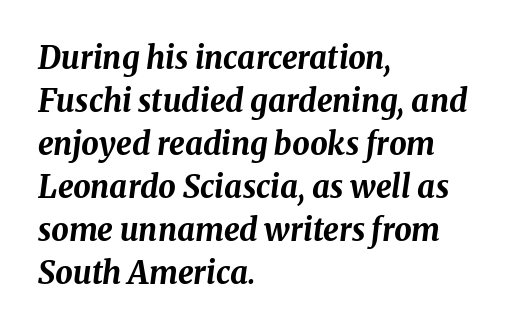
{"italic": "yes", "lean": "right", "slant_degrees": 8, "bold": "yes", "weight": "bold", "width": "normal", "stroke_contrast": "medium", "x_height": "medium", "monospaced": "no", "underline": "no", "align": "left", "line_spacing": "normal", "line_spacing_ratio": 1.39, "letter_spacing": "normal", "letter_spacing_em": 0.0, "glyph_px": 31}
